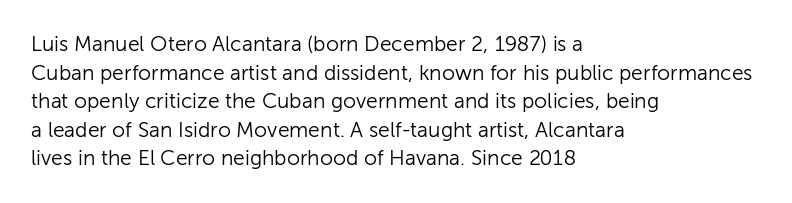
Q: Is the text bold? A: No.
Q: Is the text italic (slanted)? A: No, it is upright.
Q: Is the text underlined? A: No.
Q: How is the paragraph aligned? A: Left-aligned.
Q: Is the spacing between letters normal or unusually wide? A: Normal.
Q: Is the spacing between lines tight, normal or loose? A: Normal.
